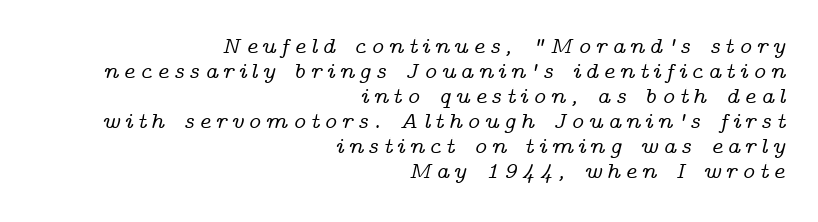
The gap between lines stays unmarked. Students, observe: this is what under-led, compact text looks like. Alignment: flush right. Notice how the stems are inclined rather than vertical — that's the hallmark of italics.
